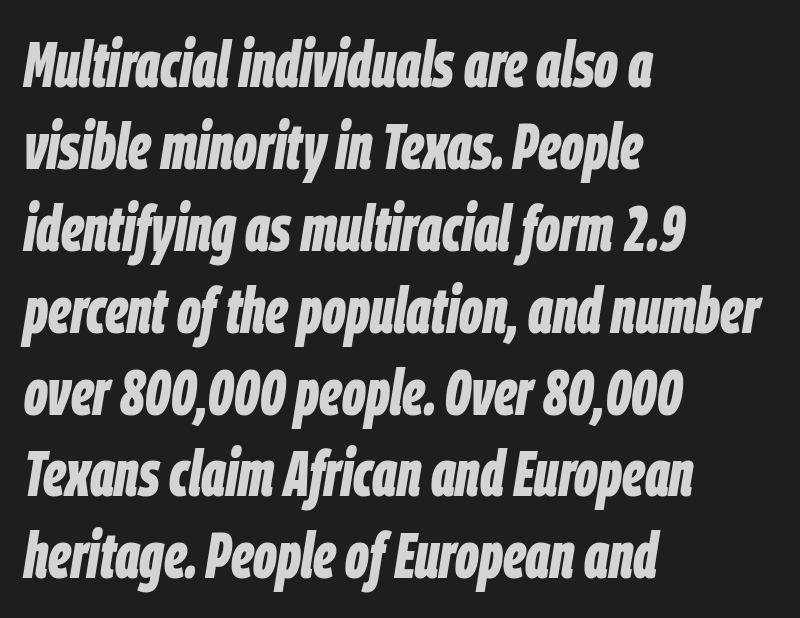
The image shows 65 px bold, condensed type, italic (leaning right); set left-aligned, normal line spacing (1.26x), normal letter spacing, not underlined; low stroke contrast and a large x-height.
